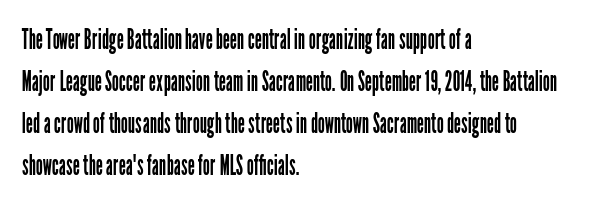
The image shows 28 px regular-weight, condensed sans-serif type, upright; set left-aligned, normal line spacing (1.5x), normal letter spacing, not underlined; low stroke contrast and a medium x-height.
